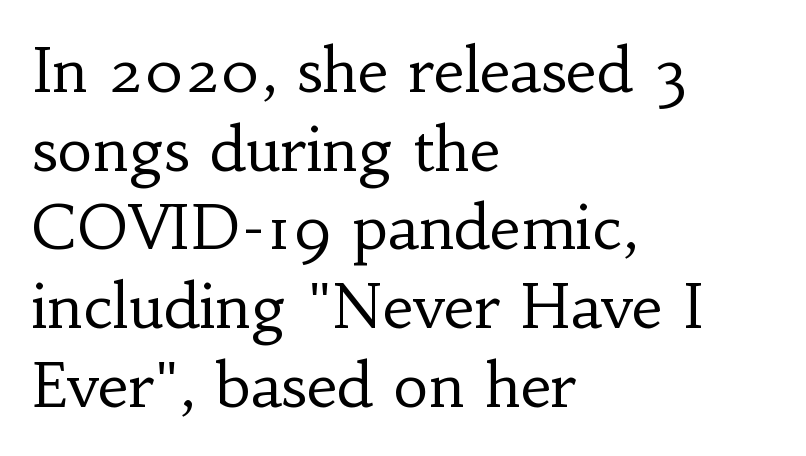
Q: Is the text bold? A: No.
Q: Is the text italic (slanted)? A: No, it is upright.
Q: Is the typeface a serif or a sans-serif typeface? A: Serif.
Q: Is the text underlined? A: No.
Q: How is the paragraph aligned? A: Left-aligned.
Q: Is the spacing between letters normal or unusually wide? A: Normal.
Q: Is the spacing between lines tight, normal or loose? A: Normal.
Q: Width (condensed, normal, or wide)? A: Normal.
Q: Stroke contrast? A: Low.
Q: x-height? A: Small.
Q: Monospaced? A: No.
